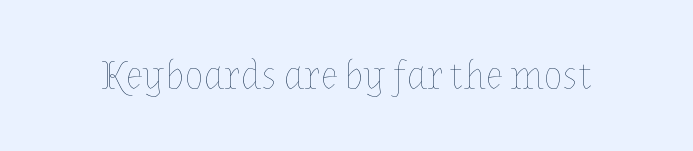
The letters advance in unequal steps, a hallmark of proportional type. You could call the tracking neutral — neither tight nor loose. The specimen omits any rule beneath the text block's lines. Designer's note — italics off, roman on.
